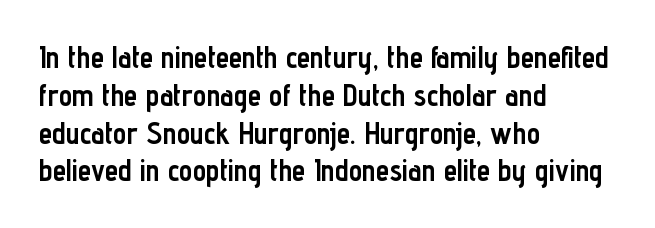
{"serif": "no", "italic": "no", "bold": "yes", "weight": "semibold", "width": "condensed", "stroke_contrast": "low", "x_height": "medium", "monospaced": "no", "underline": "no", "align": "left", "line_spacing": "normal", "line_spacing_ratio": 1.26, "letter_spacing": "normal", "letter_spacing_em": 0.0, "glyph_px": 30}
